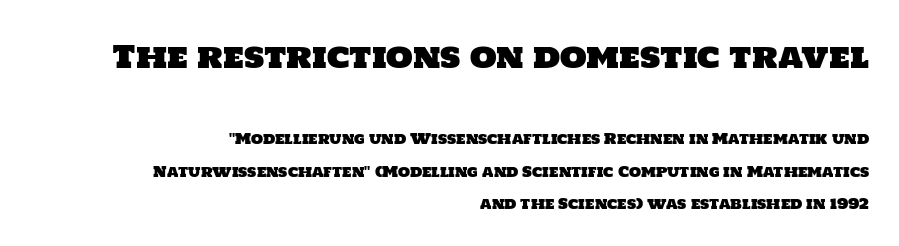
Q: Is the typeface a serif or a sans-serif typeface? A: Sans-serif.
Q: Is the text underlined? A: No.
Q: How is the paragraph aligned? A: Right-aligned.
Q: Is the spacing between letters normal or unusually wide? A: Normal.
Q: Is the spacing between lines tight, normal or loose? A: Loose.
Q: Which block of text is set in a larger size, the first (top) or the second (bottom)? A: The first (top) one.
Q: Width (condensed, normal, or wide)? A: Normal.
Q: Stroke contrast? A: Low.
Q: x-height? A: Large.
Q: Monospaced? A: No.
